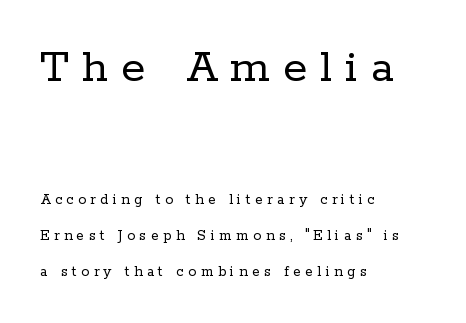
{"serif": "yes", "italic": "no", "bold": "no", "weight": "regular", "width": "normal", "stroke_contrast": "low", "x_height": "medium", "monospaced": "no", "underline": "no", "align": "left", "line_spacing": "loose", "line_spacing_ratio": 2.26, "letter_spacing": "wide", "letter_spacing_em": 0.27, "larger_block": "first", "size_ratio": 3.06, "glyph_px": 49}
